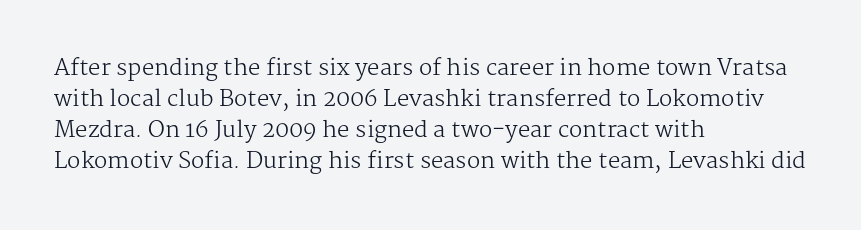
The image shows 22 px text type, upright; set left-aligned, normal line spacing (1.41x), normal letter spacing, not underlined.
